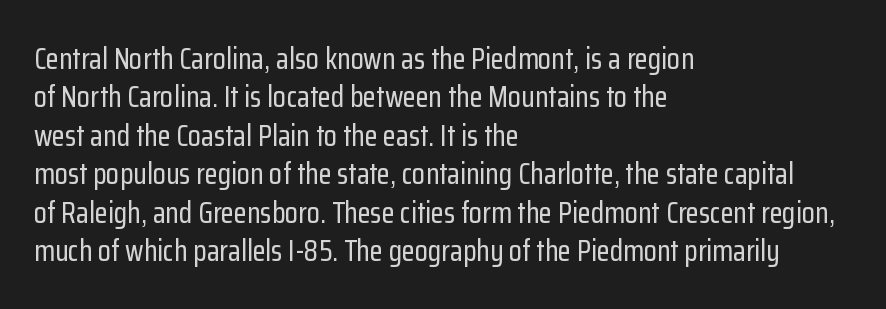
Visually the block forms a straight wall on the left and a jagged coastline on the right. Proportional: the letters do not fall into vertical columns. Characters remain perfectly vertical along every line. The gap between lines stays unmarked. Honestly, the letter spacing is just normal — you wouldn't notice it.
